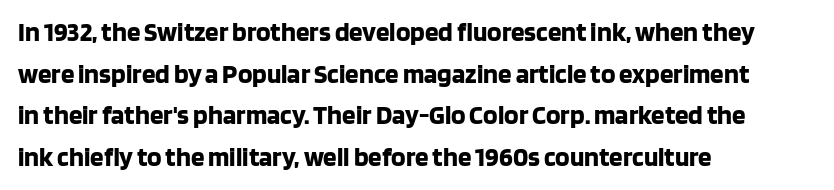
Q: Is the text bold? A: Yes.
Q: Is the text italic (slanted)? A: No, it is upright.
Q: Is the text underlined? A: No.
Q: How is the paragraph aligned? A: Left-aligned.
Q: Is the spacing between letters normal or unusually wide? A: Normal.
Q: Is the spacing between lines tight, normal or loose? A: Normal.
